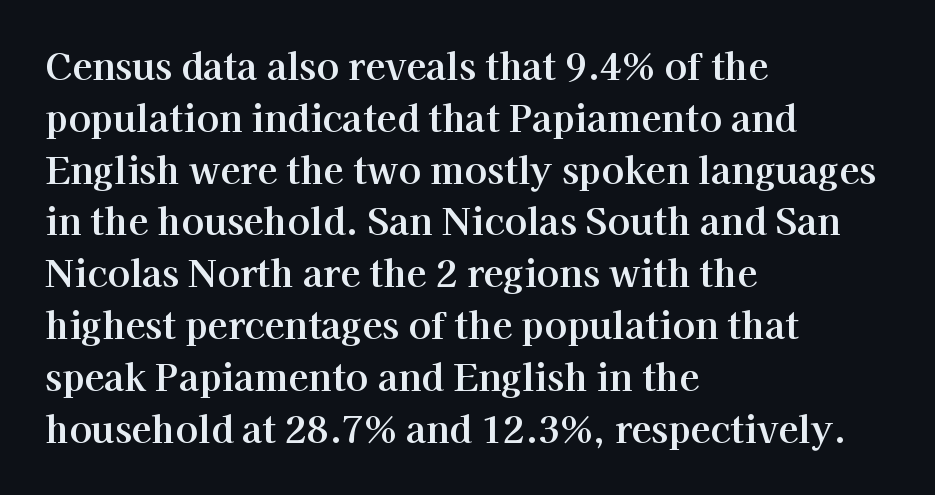
{"serif": "yes", "italic": "no", "width": "normal", "stroke_contrast": "high", "x_height": "medium", "monospaced": "no", "underline": "no", "align": "left", "line_spacing": "normal", "line_spacing_ratio": 1.4, "letter_spacing": "normal", "letter_spacing_em": 0.0, "glyph_px": 37}
